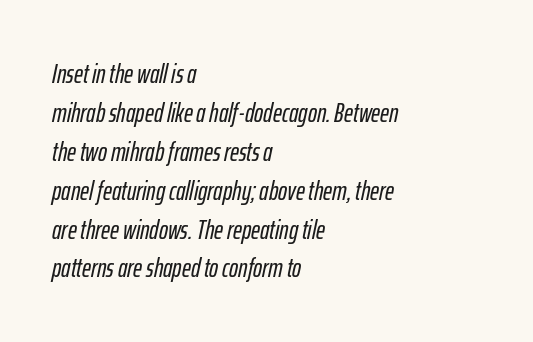
The image shows 27 px text type, italic (leaning right); set left-aligned, normal line spacing (1.44x), normal letter spacing, not underlined.
